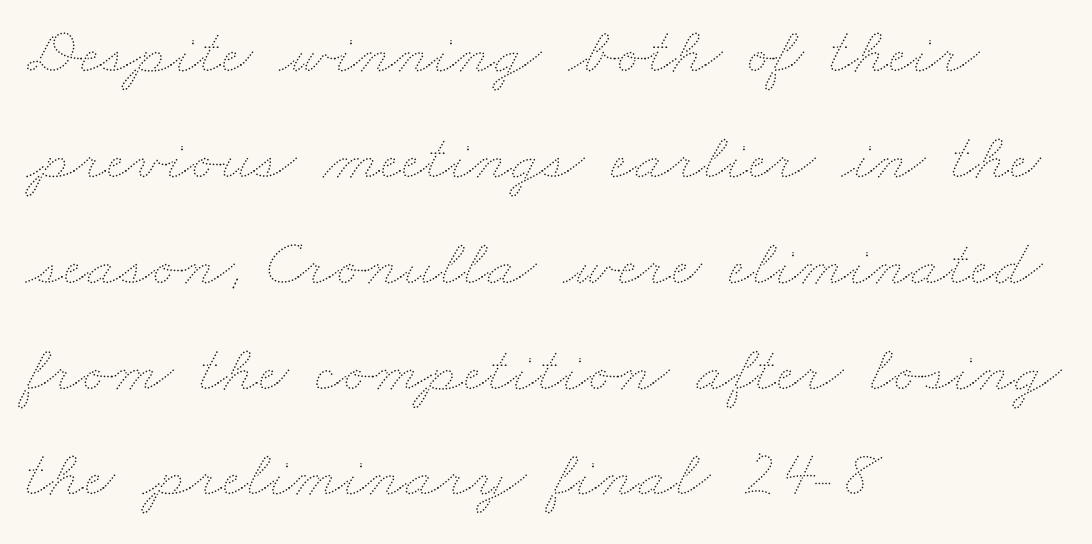
Notice how descenders clear the ascenders below comfortably — that's standard leading. The string is rendered with underlining switched off. This rendering uses left alignment, leaving the right contour irregular. Compared with typical body copy, the letter spacing here is the same. The rendering uses natural spacing where letterforms have individual widths.
